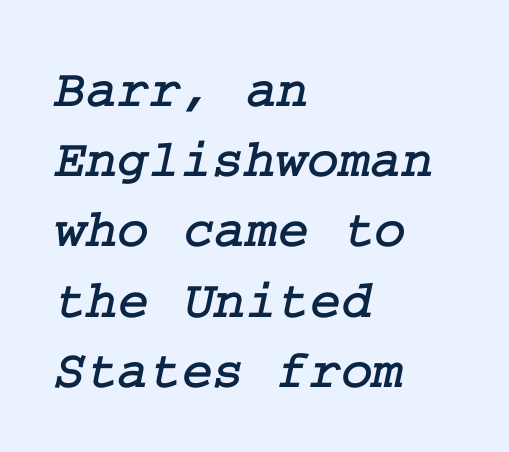
The image shows 54 px serif type; set left-aligned, normal line spacing (1.3x), normal letter spacing, not underlined; low stroke contrast and a medium x-height.
